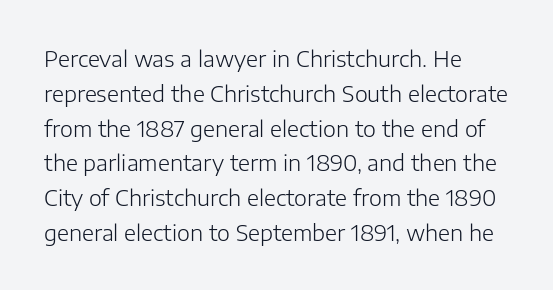
Q: Is the text bold? A: No.
Q: Is the text italic (slanted)? A: No, it is upright.
Q: Is the text underlined? A: No.
Q: How is the paragraph aligned? A: Left-aligned.
Q: Is the spacing between letters normal or unusually wide? A: Normal.
Q: Is the spacing between lines tight, normal or loose? A: Normal.
